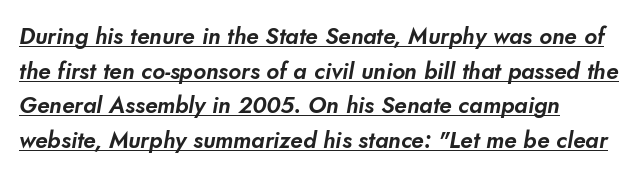
Q: Is the text underlined? A: Yes.
Q: How is the paragraph aligned? A: Left-aligned.
Q: Is the spacing between letters normal or unusually wide? A: Normal.
Q: Is the spacing between lines tight, normal or loose? A: Normal.
